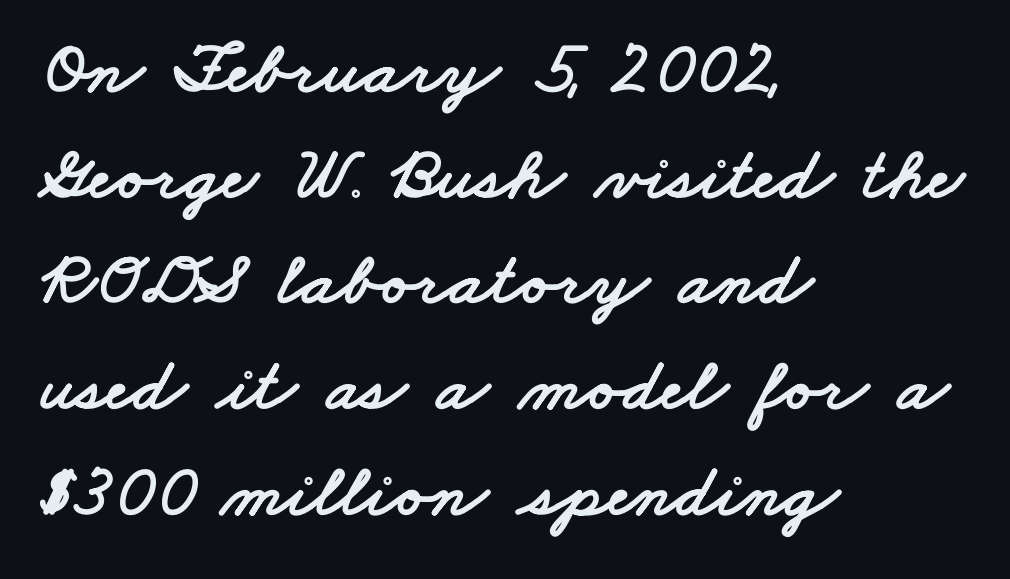
Q: Is the typeface a serif or a sans-serif typeface? A: Sans-serif.
Q: Is the text underlined? A: No.
Q: How is the paragraph aligned? A: Left-aligned.
Q: Is the spacing between letters normal or unusually wide? A: Normal.
Q: Is the spacing between lines tight, normal or loose? A: Normal.
Q: Width (condensed, normal, or wide)? A: Wide.
Q: Stroke contrast? A: Low.
Q: x-height? A: Small.
Q: Monospaced? A: No.
